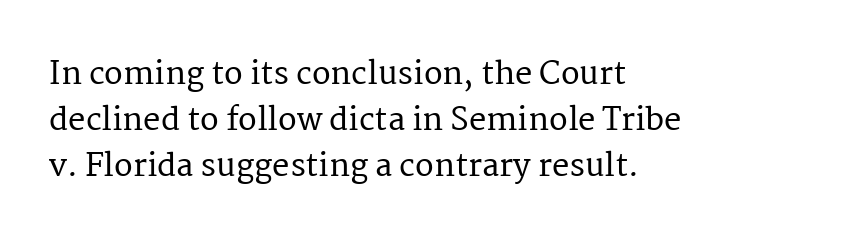
{"serif": "yes", "italic": "no", "width": "normal", "stroke_contrast": "medium", "x_height": "medium", "monospaced": "no", "underline": "no", "align": "left", "line_spacing": "normal", "line_spacing_ratio": 1.49, "letter_spacing": "normal", "letter_spacing_em": 0.0, "glyph_px": 31}
